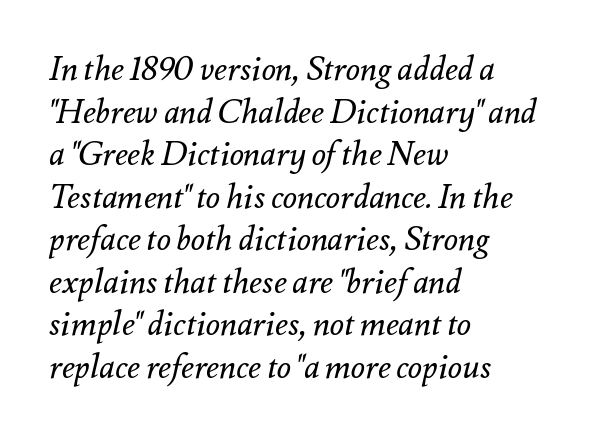
The image shows 33 px regular-weight type, italic (leaning right); set left-aligned, normal line spacing (1.29x), normal letter spacing, not underlined; medium stroke contrast and a small x-height.
